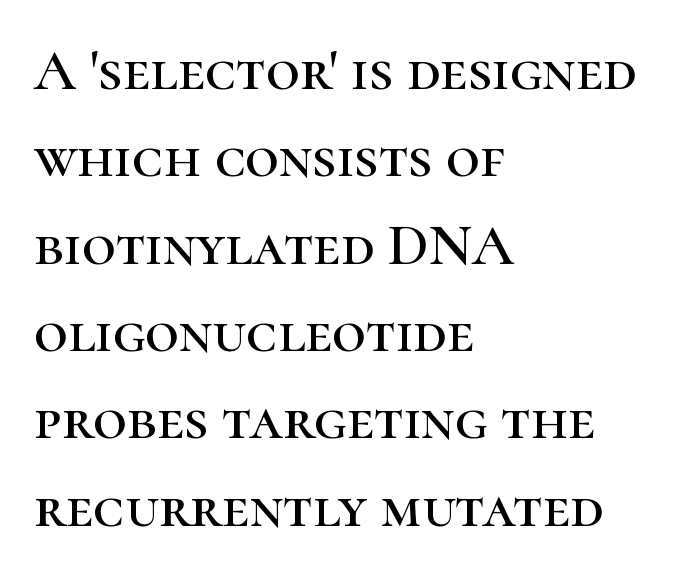
Q: Is the text italic (slanted)? A: No, it is upright.
Q: Is the typeface a serif or a sans-serif typeface? A: Serif.
Q: Is the text underlined? A: No.
Q: How is the paragraph aligned? A: Left-aligned.
Q: Is the spacing between letters normal or unusually wide? A: Normal.
Q: Is the spacing between lines tight, normal or loose? A: Normal.
Q: Width (condensed, normal, or wide)? A: Normal.
Q: Stroke contrast? A: High.
Q: x-height? A: Medium.
Q: Monospaced? A: No.
